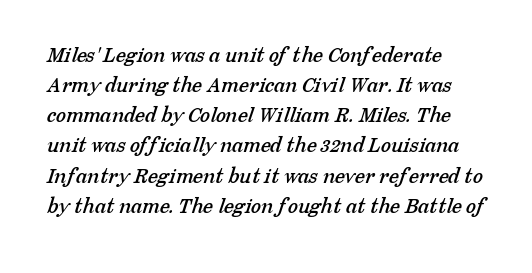
{"underline": "no", "align": "left", "line_spacing": "normal", "line_spacing_ratio": 1.31, "letter_spacing": "normal", "letter_spacing_em": 0.0, "glyph_px": 23}
